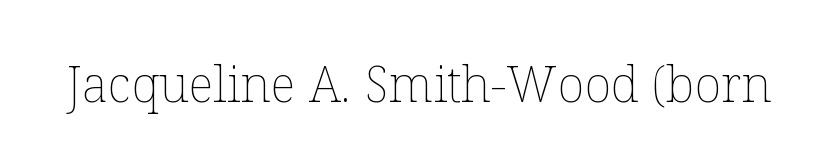
Q: Is the text bold? A: No.
Q: Is the text italic (slanted)? A: No, it is upright.
Q: Is the text underlined? A: No.
Q: Is the spacing between letters normal or unusually wide? A: Normal.
Q: Width (condensed, normal, or wide)? A: Normal.
Q: Stroke contrast? A: Low.
Q: x-height? A: Medium.
Q: Monospaced? A: No.
